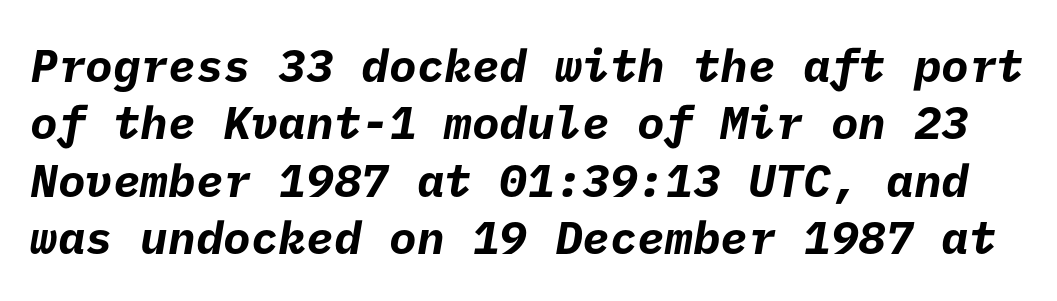
{"serif": "no", "bold": "yes", "weight": "bold", "width": "normal", "stroke_contrast": "low", "x_height": "medium", "underline": "no", "line_spacing": "normal", "line_spacing_ratio": 1.25, "letter_spacing": "normal", "letter_spacing_em": 0.0, "glyph_px": 46}
